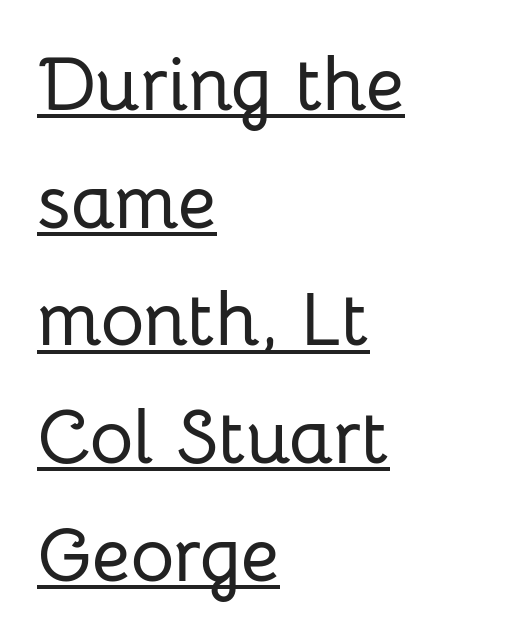
Line starts are locked; line ends wander. Nope, no serifs anywhere on these letters. This sample uses an upright cut, with every glyph sitting square on the baseline. The rendering uses a moderate line-height, typical for paragraphs. You could call the tracking neutral — neither tight nor loose.
